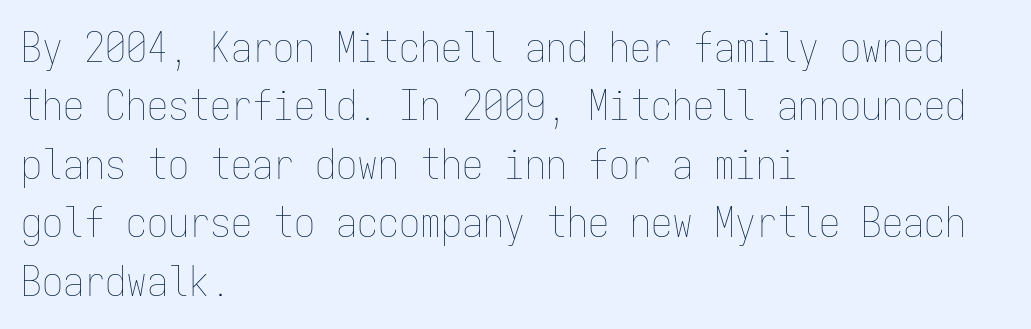
{"italic": "no", "bold": "no", "weight": "thin", "width": "condensed", "stroke_contrast": "low", "x_height": "medium", "monospaced": "yes", "underline": "no", "align": "left", "line_spacing": "normal", "line_spacing_ratio": 1.39, "letter_spacing": "normal", "letter_spacing_em": 0.0, "glyph_px": 42}
